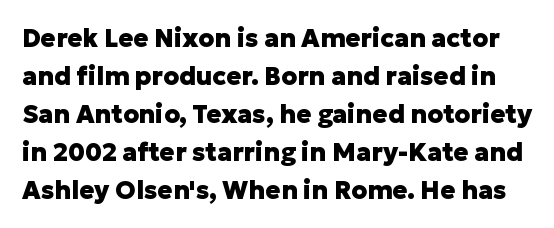
The image shows 25 px bold type, upright; set normal line spacing (1.52x), normal letter spacing, not underlined.
